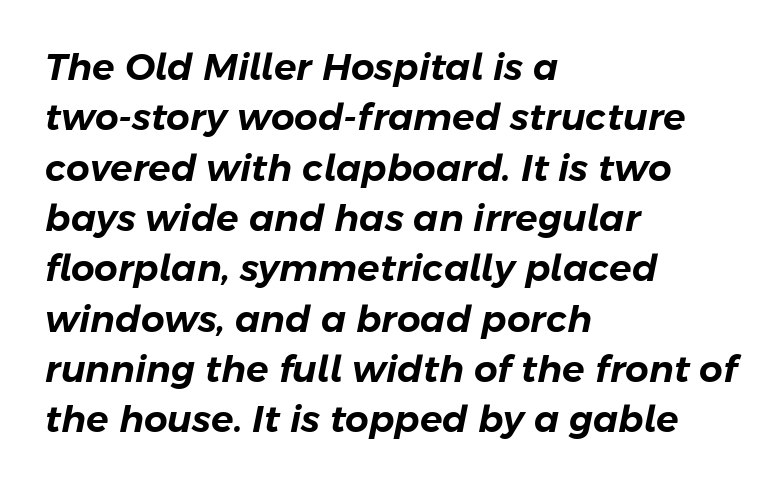
{"italic": "yes", "lean": "right", "slant_degrees": 11, "width": "normal", "stroke_contrast": "low", "x_height": "medium", "monospaced": "no", "underline": "no", "align": "left", "line_spacing": "normal", "line_spacing_ratio": 1.36, "letter_spacing": "normal", "letter_spacing_em": 0.0, "glyph_px": 37}
